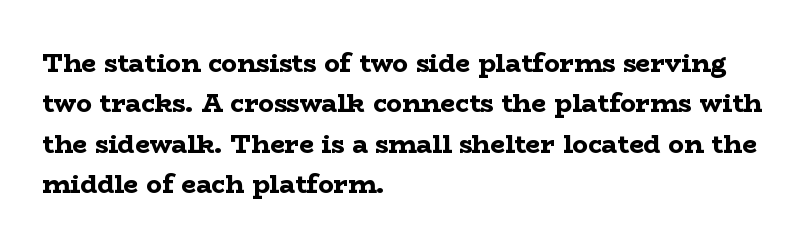
A classic flush-left, rag-right setting is used for this passage. Rows of type keep a routine distance in the vertical direction. Descenders are the only things crossing below the line. The strokes are fattened all the way to bold. Tracking value appears to be zero — textbook default spacing.
